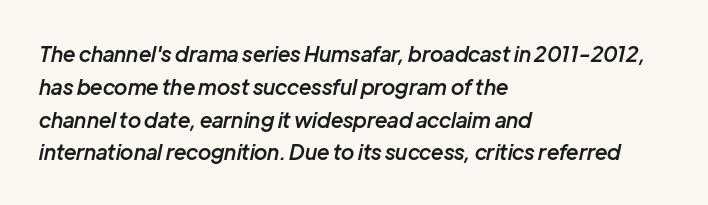
{"italic": "yes", "lean": "right", "slant_degrees": 12, "bold": "semi", "underline": "no", "align": "left", "line_spacing": "normal", "line_spacing_ratio": 1.56, "letter_spacing": "normal", "letter_spacing_em": 0.0, "glyph_px": 21}
